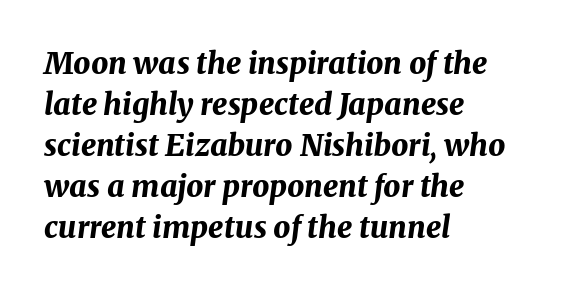
{"italic": "yes", "lean": "right", "slant_degrees": 8, "bold": "yes", "weight": "bold", "width": "normal", "stroke_contrast": "medium", "x_height": "medium", "monospaced": "no", "underline": "no", "align": "left", "line_spacing": "normal", "line_spacing_ratio": 1.37, "letter_spacing": "normal", "letter_spacing_em": 0.0, "glyph_px": 30}
